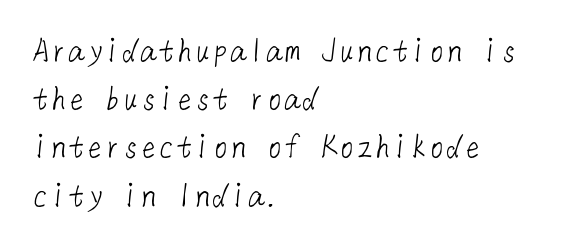
Any mark beneath the type? The region is blank. A quiet, ordinary-to-light weight characterises the typeface. The lines sit at an ordinary, default distance from one another. All the whitespace from short lines collects on the right. Nothing unusual about the tracking: characters are spaced as the font intends. The designer went with a sans here, leaving each stem footless.
